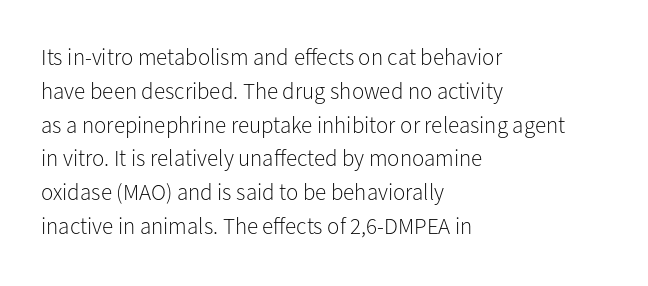
The image shows 23 px text type, upright; set left-aligned, normal line spacing (1.47x), normal letter spacing, not underlined.
